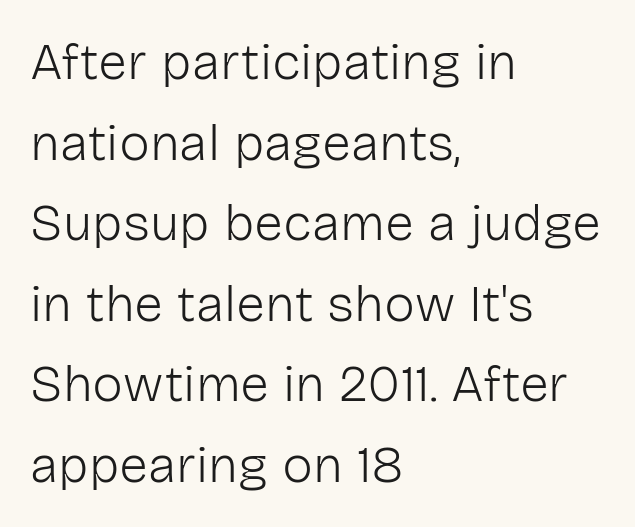
The specimen reads as upright at a glance. Clear beneath every line of the passage. Stroke terminals: plain, sans-serif. This is not heavy type; no bold has been used. These lines are set flush left with a ragged right edge.
